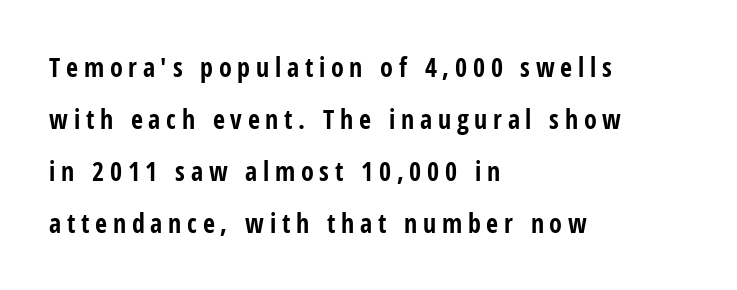
The image shows 26 px bold type, upright; set left-aligned, loose line spacing (2.0x), unusually wide letter spacing (+0.22 em), not underlined.
